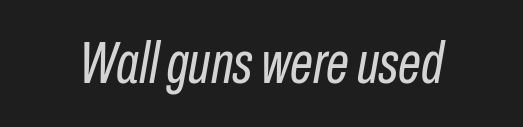
Q: Is the text bold? A: No.
Q: Is the text italic (slanted)? A: Yes, it leans right by about 10 degrees.
Q: Is the text underlined? A: No.
Q: Is the spacing between letters normal or unusually wide? A: Normal.
Q: Width (condensed, normal, or wide)? A: Condensed.
Q: Stroke contrast? A: Low.
Q: x-height? A: Medium.
Q: Monospaced? A: No.
